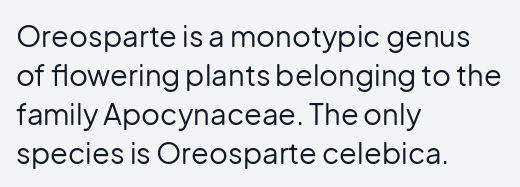
Q: Is the text bold? A: No.
Q: Is the text italic (slanted)? A: No, it is upright.
Q: Is the typeface a serif or a sans-serif typeface? A: Sans-serif.
Q: Is the text underlined? A: No.
Q: How is the paragraph aligned? A: Left-aligned.
Q: Is the spacing between letters normal or unusually wide? A: Normal.
Q: Is the spacing between lines tight, normal or loose? A: Normal.
Q: Width (condensed, normal, or wide)? A: Normal.
Q: Stroke contrast? A: Low.
Q: x-height? A: Medium.
Q: Monospaced? A: No.
